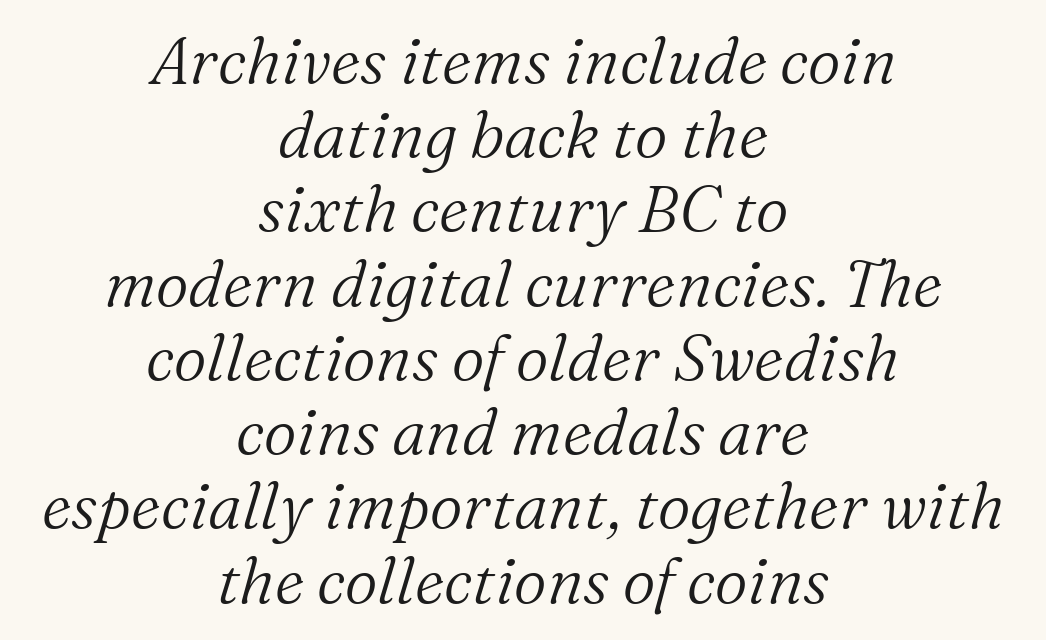
Q: Is the text bold? A: No.
Q: Is the text italic (slanted)? A: Yes, it leans right by about 16 degrees.
Q: Is the typeface a serif or a sans-serif typeface? A: Serif.
Q: Is the text underlined? A: No.
Q: How is the paragraph aligned? A: Centered.
Q: Is the spacing between letters normal or unusually wide? A: Normal.
Q: Width (condensed, normal, or wide)? A: Normal.
Q: Stroke contrast? A: Medium.
Q: x-height? A: Medium.
Q: Monospaced? A: No.
